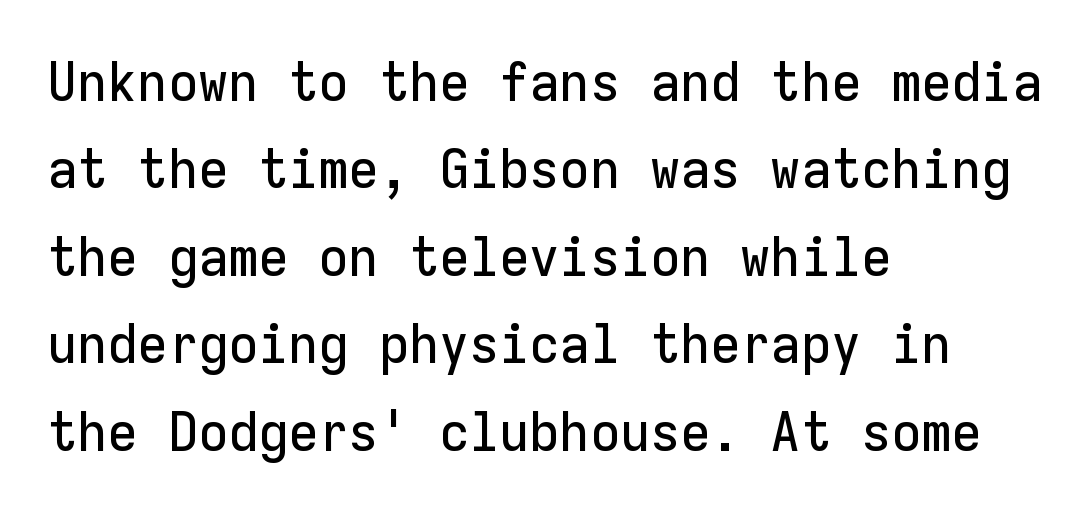
Do the characters align in a grid? Yes, the font is monospaced. Evenly set lines give the paragraph a standard silhouette. Characters follow at the spacing the type designer built in. Glance below the letters and you will spot only blank space.
